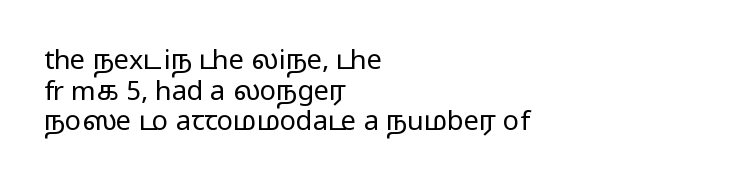
Q: Is the text bold? A: No.
Q: Is the text italic (slanted)? A: No, it is upright.
Q: Is the text underlined? A: No.
Q: How is the paragraph aligned? A: Left-aligned.
Q: Is the spacing between letters normal or unusually wide? A: Normal.
Q: Is the spacing between lines tight, normal or loose? A: Tight.
